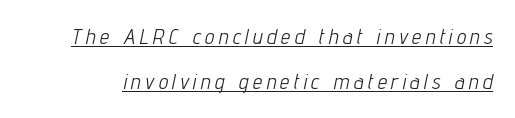
{"italic": "yes", "lean": "right", "slant_degrees": 12, "bold": "no", "underline": "yes", "line_spacing": "loose", "line_spacing_ratio": 2.15, "letter_spacing": "wide", "letter_spacing_em": 0.22, "glyph_px": 21}
